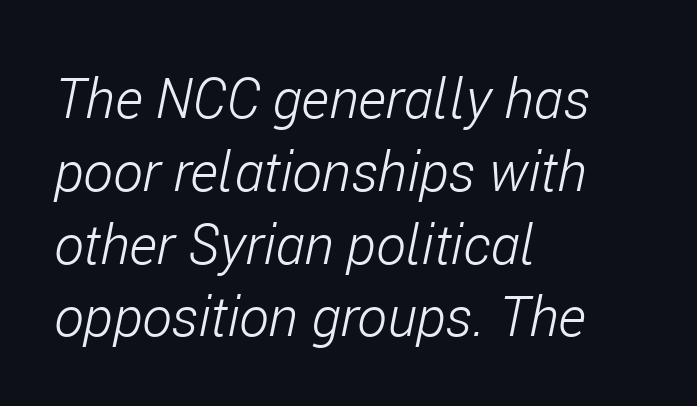
Q: Is the text bold? A: No.
Q: Is the text italic (slanted)? A: Yes, it leans right by about 11 degrees.
Q: Is the text underlined? A: No.
Q: How is the paragraph aligned? A: Left-aligned.
Q: Is the spacing between letters normal or unusually wide? A: Normal.
Q: Is the spacing between lines tight, normal or loose? A: Normal.
Q: Width (condensed, normal, or wide)? A: Condensed.
Q: Stroke contrast? A: Low.
Q: x-height? A: Medium.
Q: Monospaced? A: No.
